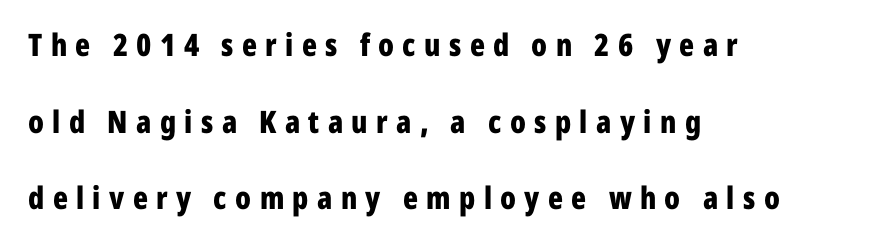
{"serif": "no", "italic": "no", "bold": "yes", "weight": "bold", "width": "condensed", "stroke_contrast": "low", "x_height": "medium", "monospaced": "no", "underline": "no", "align": "left", "line_spacing": "loose", "line_spacing_ratio": 2.47, "letter_spacing": "wide", "letter_spacing_em": 0.27, "glyph_px": 31}
